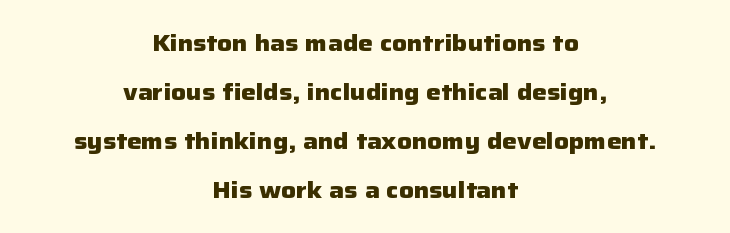
{"italic": "no", "bold": "yes", "underline": "no", "align": "center", "line_spacing": "loose", "line_spacing_ratio": 2.13, "letter_spacing": "normal", "letter_spacing_em": 0.0, "glyph_px": 23}
